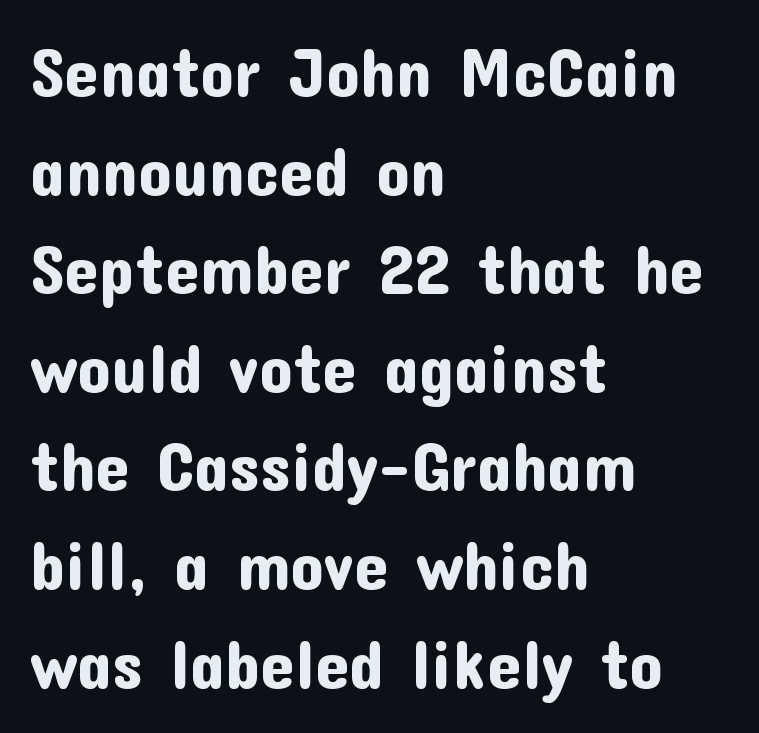
The image shows 68 px sans-serif type, upright; set left-aligned, normal line spacing (1.45x), normal letter spacing, not underlined; low stroke contrast and a medium x-height.
